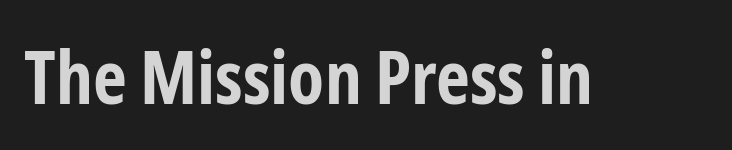
{"serif": "no", "italic": "no", "bold": "yes", "weight": "bold", "width": "condensed", "stroke_contrast": "low", "x_height": "medium", "monospaced": "no", "underline": "no", "letter_spacing": "normal", "letter_spacing_em": 0.0, "glyph_px": 74}
